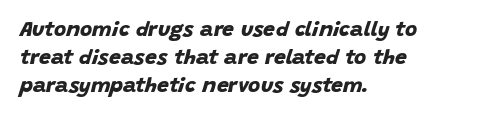
Q: Is the text bold? A: Yes.
Q: Is the text underlined? A: No.
Q: How is the paragraph aligned? A: Left-aligned.
Q: Is the spacing between letters normal or unusually wide? A: Normal.
Q: Is the spacing between lines tight, normal or loose? A: Normal.
